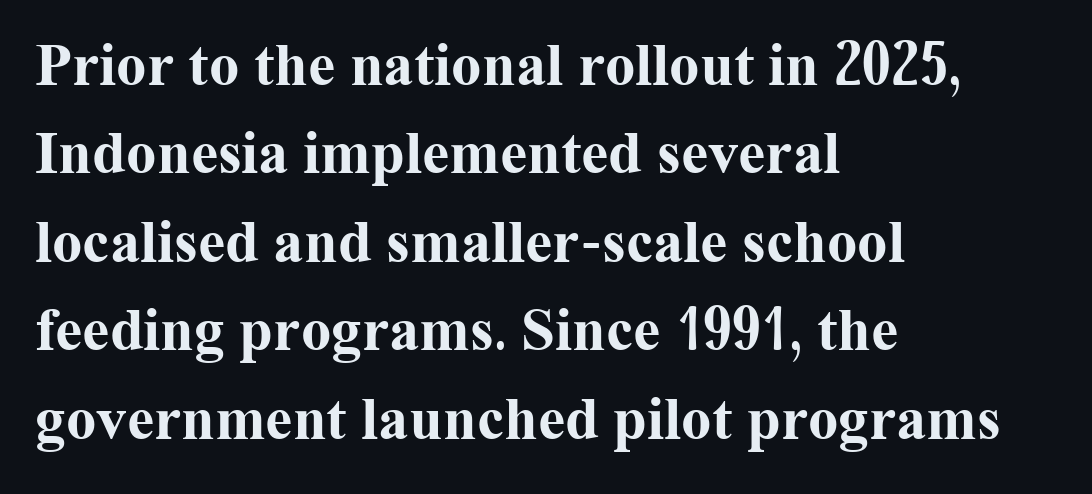
{"serif": "yes", "italic": "no", "bold": "yes", "weight": "bold", "width": "normal", "stroke_contrast": "medium", "x_height": "medium", "monospaced": "no", "underline": "no", "align": "left", "line_spacing": "normal", "line_spacing_ratio": 1.45, "letter_spacing": "normal", "letter_spacing_em": 0.0, "glyph_px": 61}
